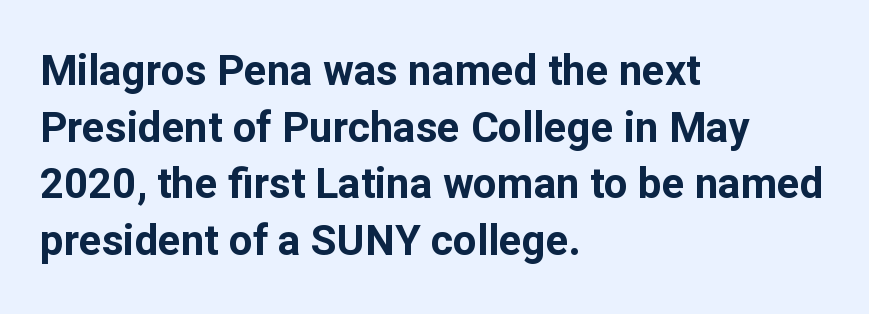
{"serif": "no", "italic": "no", "bold": "yes", "weight": "bold", "width": "normal", "stroke_contrast": "low", "x_height": "medium", "monospaced": "no", "underline": "no", "align": "left", "line_spacing": "normal", "line_spacing_ratio": 1.35, "letter_spacing": "normal", "letter_spacing_em": 0.0, "glyph_px": 42}
